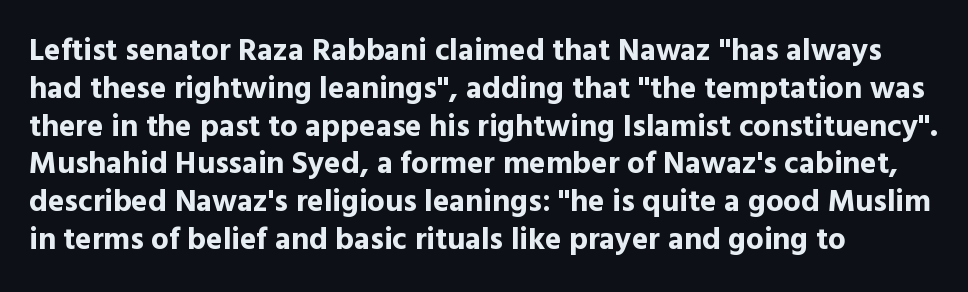
Q: Is the text bold? A: Yes.
Q: Is the text italic (slanted)? A: No, it is upright.
Q: Is the typeface a serif or a sans-serif typeface? A: Sans-serif.
Q: Is the text underlined? A: No.
Q: How is the paragraph aligned? A: Left-aligned.
Q: Is the spacing between letters normal or unusually wide? A: Normal.
Q: Width (condensed, normal, or wide)? A: Normal.
Q: x-height? A: Medium.
Q: Monospaced? A: No.
